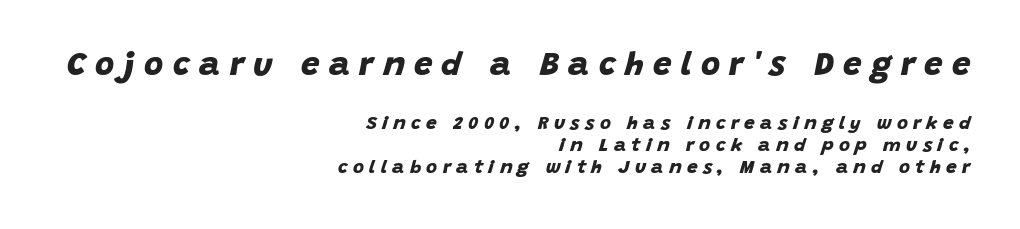
{"serif": "no", "bold": "yes", "weight": "bold", "width": "normal", "stroke_contrast": "low", "x_height": "large", "monospaced": "no", "underline": "no", "align": "right", "line_spacing_ratio": 1.16, "letter_spacing": "wide", "letter_spacing_em": 0.28, "larger_block": "first", "size_ratio": 1.74, "glyph_px": 33}
